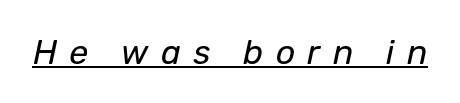
The image shows 34 px regular-weight type, italic (leaning right); set unusually wide letter spacing (+0.36 em), underlined; low stroke contrast and a medium x-height.
